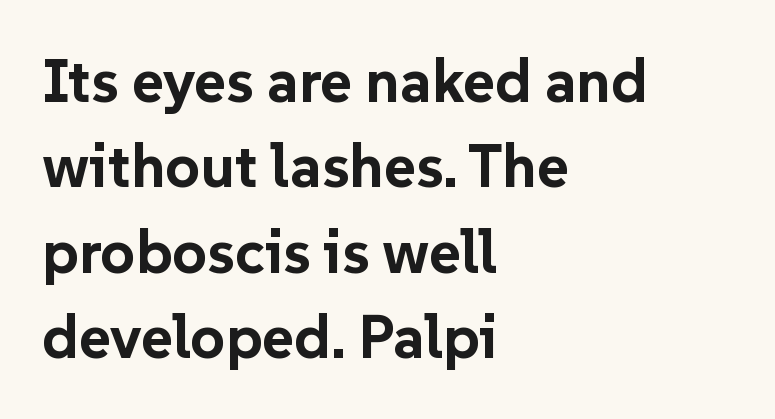
Q: Is the text bold? A: Yes.
Q: Is the text italic (slanted)? A: No, it is upright.
Q: Is the typeface a serif or a sans-serif typeface? A: Sans-serif.
Q: Is the text underlined? A: No.
Q: How is the paragraph aligned? A: Left-aligned.
Q: Is the spacing between letters normal or unusually wide? A: Normal.
Q: Is the spacing between lines tight, normal or loose? A: Normal.
Q: Width (condensed, normal, or wide)? A: Normal.
Q: Stroke contrast? A: Low.
Q: x-height? A: Medium.
Q: Monospaced? A: No.
